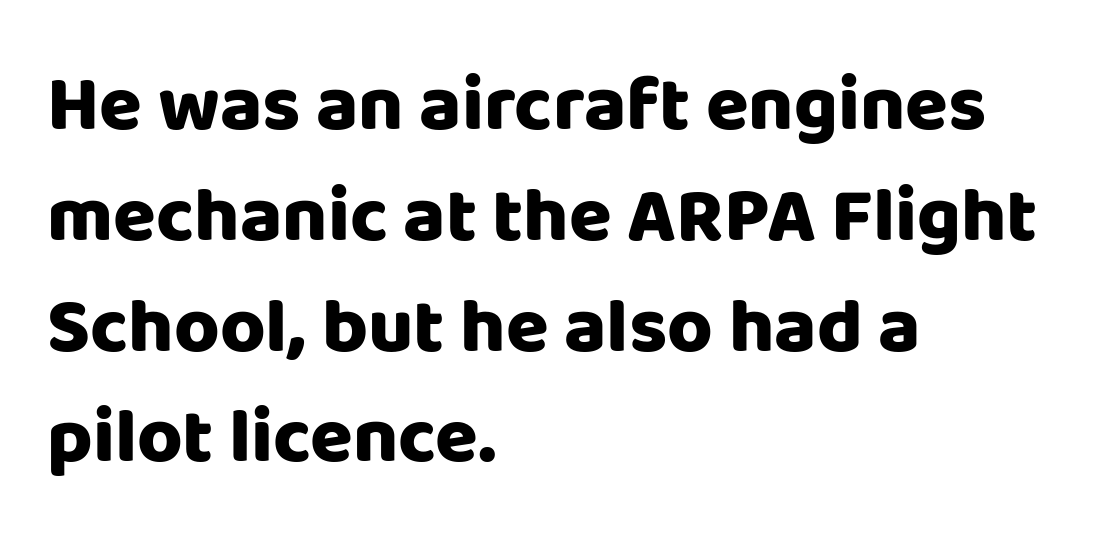
No feet cap the strokes, marking this as sans-serif type. If you drew a ruler down the left edge, every line would touch it. The rendering uses a moderate line-height, typical for paragraphs. Pretty heavy lettering here — definitely bold. This rendering features lettering with no underline. The passage shown has conventional tracking throughout.
